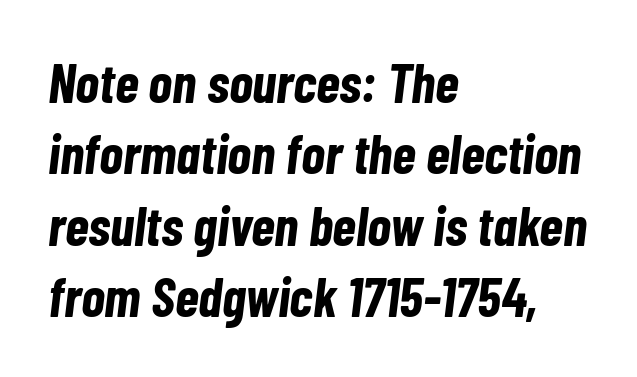
{"italic": "yes", "lean": "right", "slant_degrees": 7, "bold": "yes", "weight": "bold", "width": "condensed", "stroke_contrast": "low", "x_height": "medium", "monospaced": "no", "underline": "no", "align": "left", "line_spacing": "normal", "line_spacing_ratio": 1.3, "letter_spacing": "normal", "letter_spacing_em": 0.0, "glyph_px": 55}
